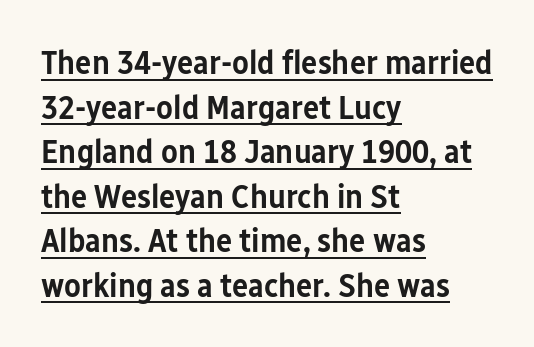
Q: Is the text bold? A: Semi-bold.
Q: Is the text italic (slanted)? A: No, it is upright.
Q: Is the typeface a serif or a sans-serif typeface? A: Sans-serif.
Q: Is the text underlined? A: Yes.
Q: How is the paragraph aligned? A: Left-aligned.
Q: Is the spacing between letters normal or unusually wide? A: Normal.
Q: Is the spacing between lines tight, normal or loose? A: Normal.
Q: Width (condensed, normal, or wide)? A: Condensed.
Q: Stroke contrast? A: Low.
Q: x-height? A: Medium.
Q: Monospaced? A: No.
